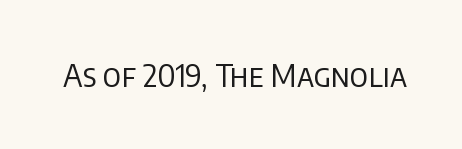
I'd call this a sans setting — the letters go barefoot. How are the letters spaced? Ordinarily, with no added tracking. The typography opts for an upright posture over an oblique one. Any mark beneath the type? The region is blank. The rendering uses natural spacing where letterforms have individual widths. Heaviness? Minimal to ordinary, like unemphasized prose.
